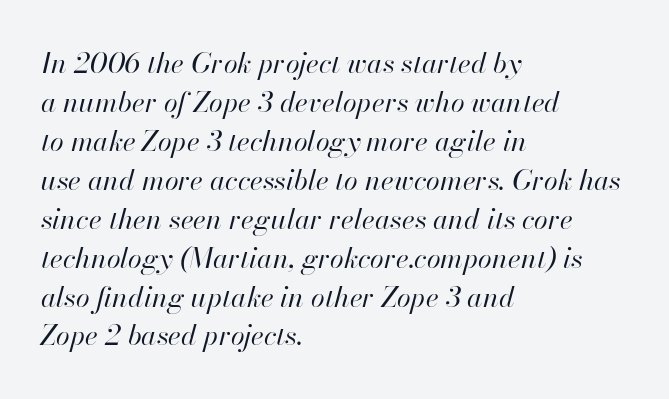
The image shows 28 px regular-weight type, italic (leaning right); set left-aligned, normal line spacing (1.39x), normal letter spacing, not underlined; high stroke contrast and a small x-height.
